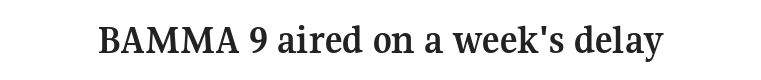
Q: Is the text bold? A: Yes.
Q: Is the text italic (slanted)? A: No, it is upright.
Q: Is the typeface a serif or a sans-serif typeface? A: Serif.
Q: Is the text underlined? A: No.
Q: Is the spacing between letters normal or unusually wide? A: Normal.
Q: Width (condensed, normal, or wide)? A: Normal.
Q: Stroke contrast? A: Medium.
Q: x-height? A: Medium.
Q: Monospaced? A: No.
